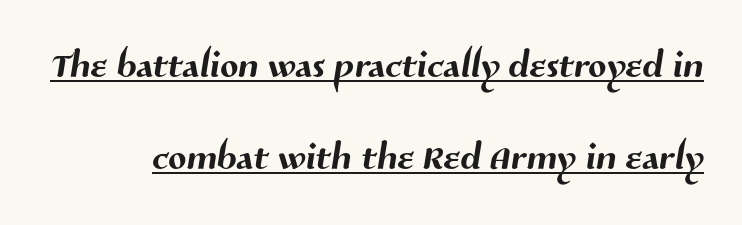
Beneath each row of characters lies a ruled line. A sans-serif font was chosen for this passage. Compared with typical body copy, the letter spacing here is the same. This sample has the flowing, uneven cadence of proportional lettering.
